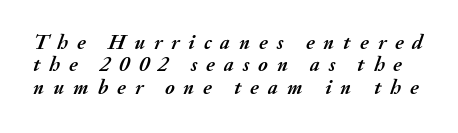
{"italic": "yes", "lean": "right", "slant_degrees": 20, "bold": "yes", "underline": "no", "line_spacing": "tight", "line_spacing_ratio": 1.07, "letter_spacing": "wide", "letter_spacing_em": 0.43, "glyph_px": 21}
